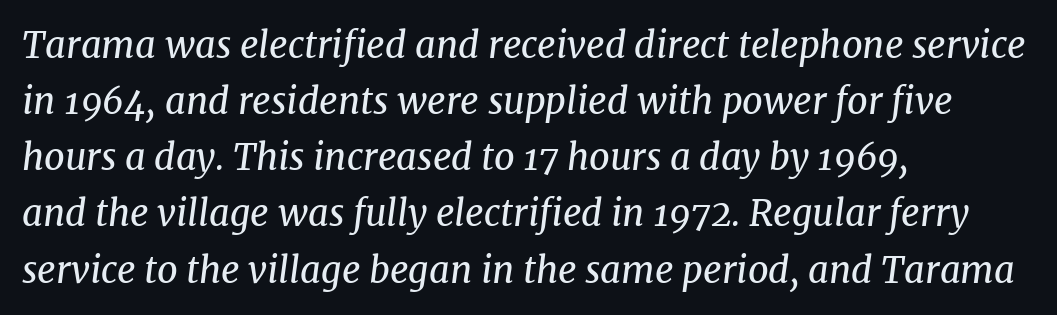
Q: Is the text bold? A: No.
Q: Is the text italic (slanted)? A: Yes, it leans right by about 8 degrees.
Q: Is the typeface a serif or a sans-serif typeface? A: Serif.
Q: Is the text underlined? A: No.
Q: How is the paragraph aligned? A: Left-aligned.
Q: Is the spacing between letters normal or unusually wide? A: Normal.
Q: Is the spacing between lines tight, normal or loose? A: Normal.
Q: Width (condensed, normal, or wide)? A: Normal.
Q: Stroke contrast? A: Medium.
Q: x-height? A: Medium.
Q: Monospaced? A: No.
